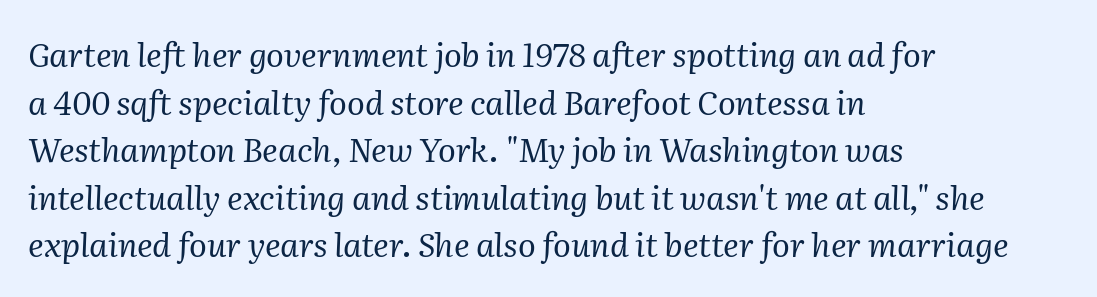
{"serif": "yes", "italic": "yes", "lean": "right", "slant_degrees": 2, "bold": "no", "weight": "regular", "width": "normal", "stroke_contrast": "medium", "x_height": "medium", "monospaced": "no", "underline": "no", "align": "left", "line_spacing": "normal", "line_spacing_ratio": 1.44, "letter_spacing": "normal", "letter_spacing_em": 0.0, "glyph_px": 33}
